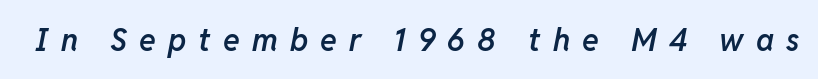
Spacing between characters has been opened up far beyond the box default. Note the varied advance widths — an 'i' is clearly narrower than an 'm'. Heft: intermediate — a semibold. The specimen omits any rule beneath the text block's lines. Quick note: italic.
